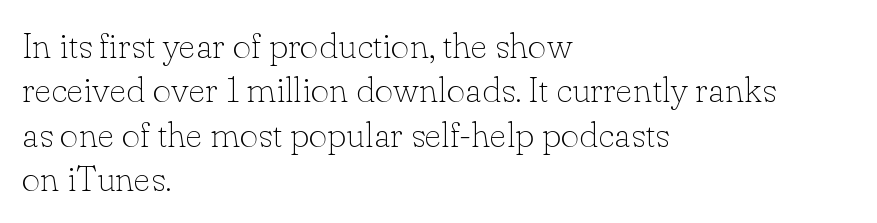
Q: Is the text bold? A: No.
Q: Is the text italic (slanted)? A: No, it is upright.
Q: Is the typeface a serif or a sans-serif typeface? A: Serif.
Q: Is the text underlined? A: No.
Q: How is the paragraph aligned? A: Left-aligned.
Q: Is the spacing between letters normal or unusually wide? A: Normal.
Q: Width (condensed, normal, or wide)? A: Normal.
Q: Stroke contrast? A: Low.
Q: x-height? A: Small.
Q: Monospaced? A: No.
